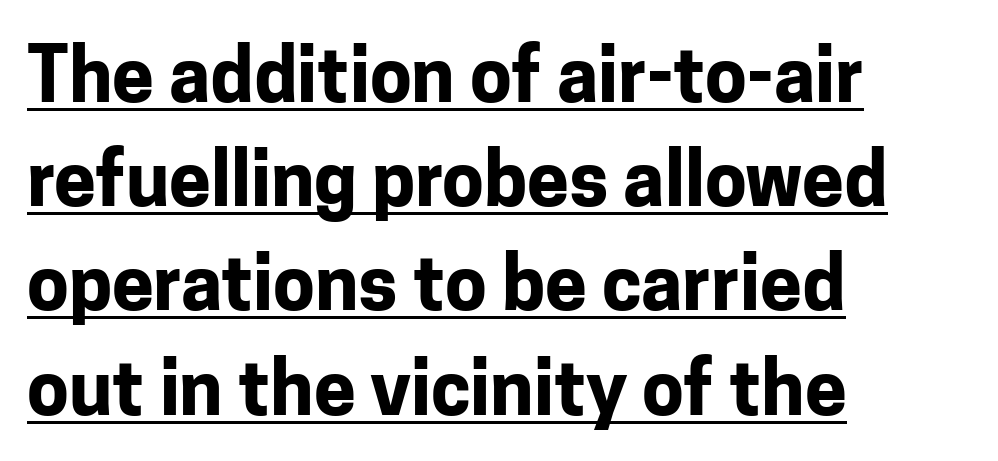
Q: Is the text bold? A: Yes.
Q: Is the text italic (slanted)? A: No, it is upright.
Q: Is the typeface a serif or a sans-serif typeface? A: Sans-serif.
Q: Is the text underlined? A: Yes.
Q: How is the paragraph aligned? A: Left-aligned.
Q: Is the spacing between letters normal or unusually wide? A: Normal.
Q: Is the spacing between lines tight, normal or loose? A: Normal.
Q: Width (condensed, normal, or wide)? A: Normal.
Q: Stroke contrast? A: Low.
Q: x-height? A: Medium.
Q: Monospaced? A: No.
